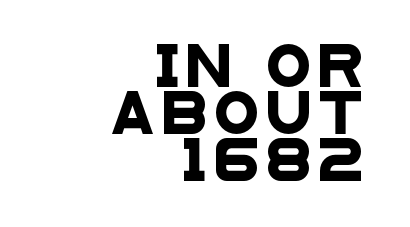
The image shows 41 px wide sans-serif type; set right-aligned, tight line spacing (1.15x), not underlined; low stroke contrast and a large x-height.
